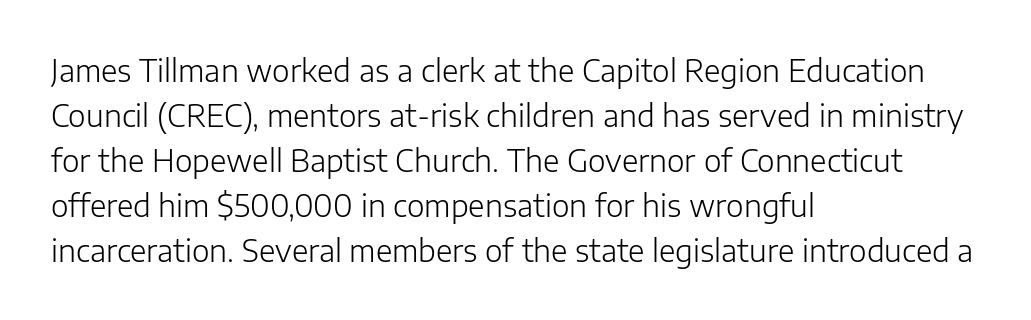
{"serif": "no", "italic": "no", "bold": "no", "weight": "light", "width": "normal", "stroke_contrast": "low", "x_height": "medium", "monospaced": "no", "underline": "no", "align": "left", "line_spacing": "normal", "line_spacing_ratio": 1.5, "letter_spacing": "normal", "letter_spacing_em": 0.0, "glyph_px": 30}
